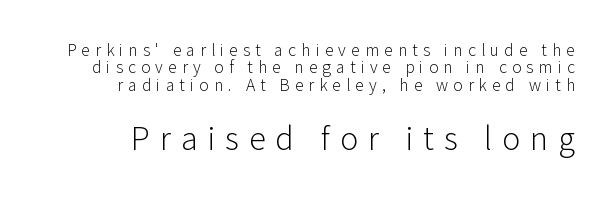
{"serif": "no", "italic": "no", "bold": "no", "weight": "light", "width": "normal", "stroke_contrast": "low", "x_height": "medium", "monospaced": "no", "underline": "no", "line_spacing": "tight", "line_spacing_ratio": 1.09, "letter_spacing": "wide", "letter_spacing_em": 0.32, "larger_block": "second", "size_ratio": 1.94, "glyph_px": 31}
